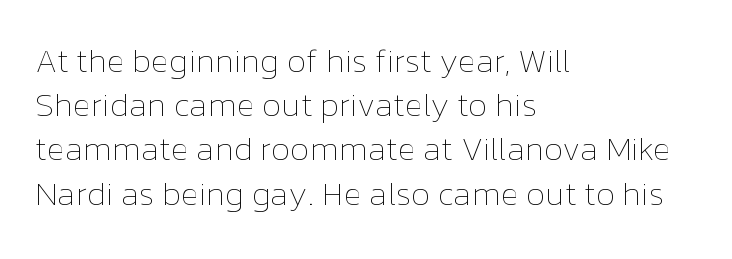
{"italic": "no", "bold": "no", "weight": "thin", "width": "normal", "stroke_contrast": "low", "x_height": "medium", "monospaced": "no", "underline": "no", "align": "left", "line_spacing": "normal", "line_spacing_ratio": 1.34, "letter_spacing": "normal", "letter_spacing_em": 0.0, "glyph_px": 33}
